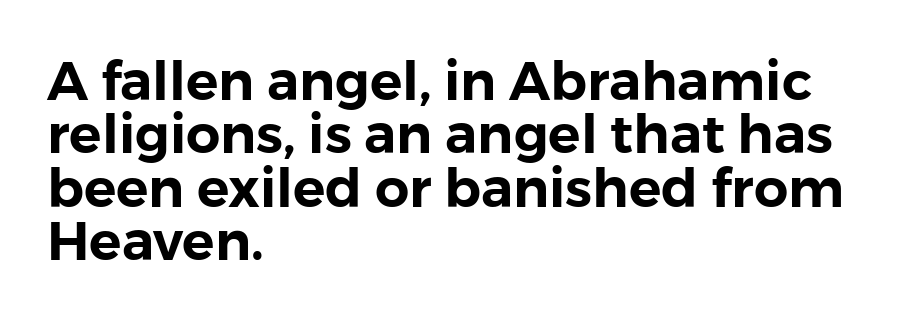
Ordinary non-slanted type is in use. A typesetter would call this proportional, since set widths differ per character. Compared with a centered layout, this one pins lines to the left instead. Lines of text with bare space underneath.
